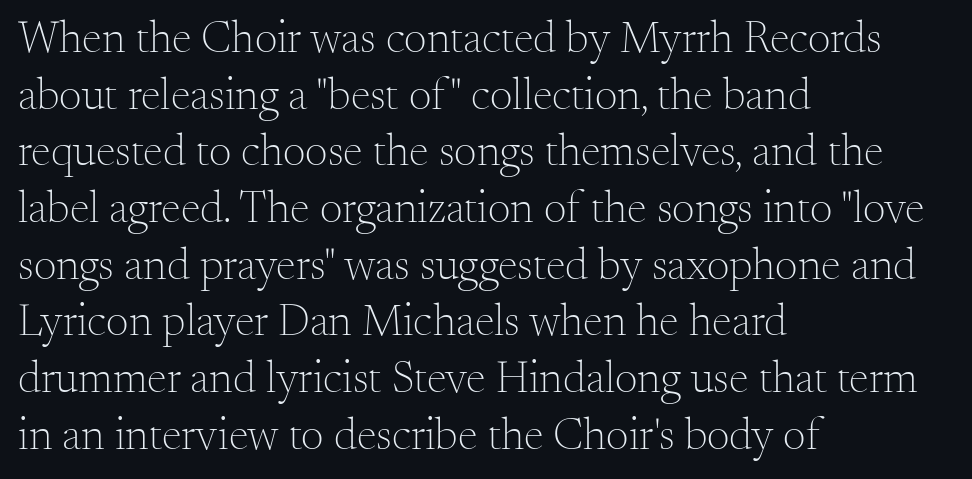
The image shows 45 px light serif type, upright; set left-aligned, normal line spacing (1.26x), normal letter spacing, not underlined; medium stroke contrast and a small x-height.
